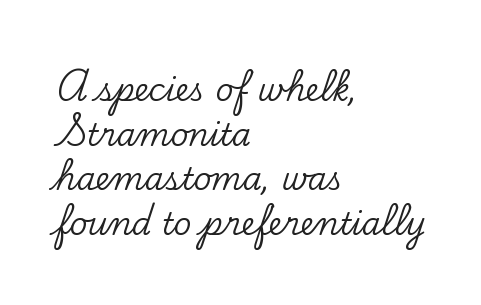
The image shows 31 px serif type; set left-aligned, normal line spacing (1.44x), normal letter spacing, not underlined; low stroke contrast and a small x-height.
